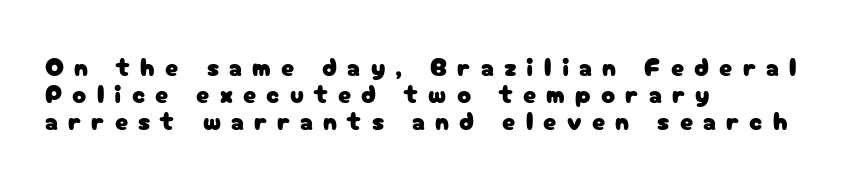
{"italic": "no", "underline": "no", "align": "left", "line_spacing": "tight", "line_spacing_ratio": 1.04, "letter_spacing": "wide", "letter_spacing_em": 0.39, "glyph_px": 26}
